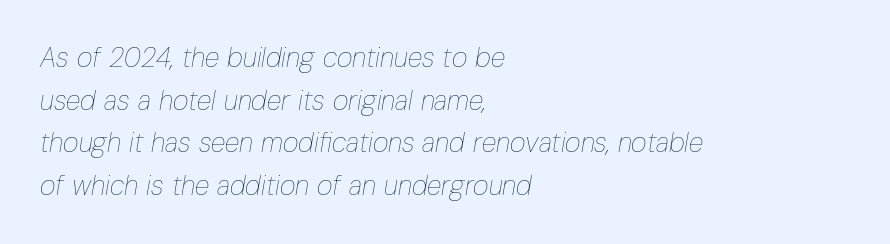
Q: Is the text bold? A: No.
Q: Is the text italic (slanted)? A: Yes, it leans right by about 10 degrees.
Q: Is the text underlined? A: No.
Q: How is the paragraph aligned? A: Left-aligned.
Q: Is the spacing between letters normal or unusually wide? A: Normal.
Q: Is the spacing between lines tight, normal or loose? A: Normal.
